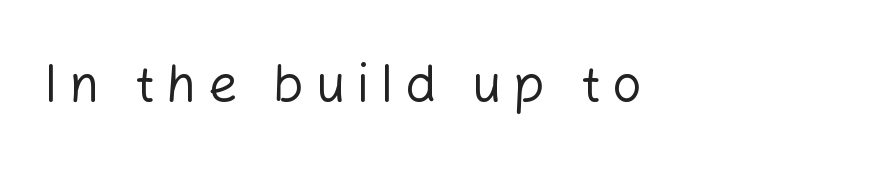
The image shows 52 px regular-weight sans-serif type, upright; set left-aligned, unusually wide letter spacing (+0.22 em), not underlined; low stroke contrast and a medium x-height.
